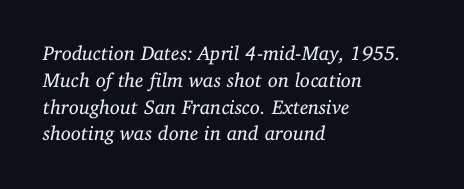
Slanted lettering throughout. If you drew a ruler down the left edge, every line would touch it. The gaps between neighbouring characters are ordinary and unremarkable. A bare baseline throughout the passage. Honestly, the row spacing looks completely unremarkable. Caption: face not bold, strokes unweighted.
